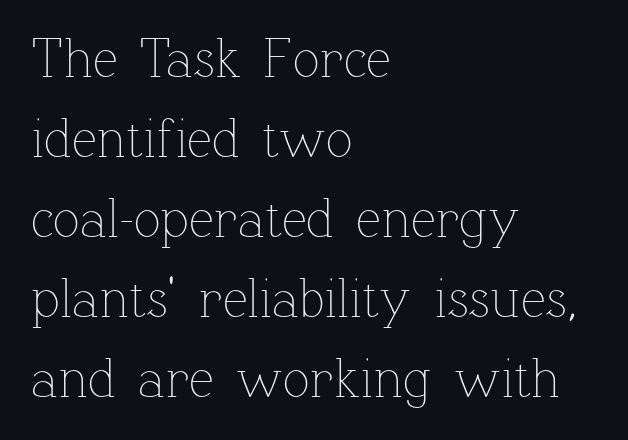
{"italic": "no", "bold": "no", "weight": "thin", "width": "normal", "stroke_contrast": "low", "x_height": "medium", "monospaced": "no", "underline": "no", "align": "left", "line_spacing": "normal", "line_spacing_ratio": 1.43, "letter_spacing": "normal", "letter_spacing_em": 0.0, "glyph_px": 56}
